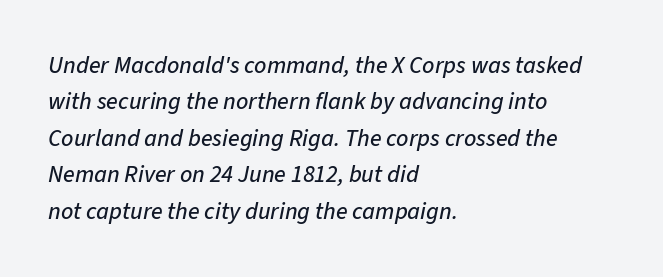
An italicized treatment has been applied to the whole sample. Layout note: lines flush left. Successive baselines arrive at the customary interval. Each word holds together tightly as a unit, with standard inter-letter gaps. The words here are not underlined.
